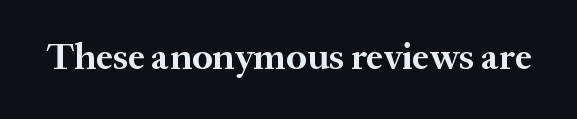
The lettering holds an erect, upright posture throughout. Small tapered or slab feet sit at the stroke ends, so this counts as serif. Think of a printed novel: that variable character pitch is what you see here. What stands out about the letter spacing? Nothing — it is the standard amount.
